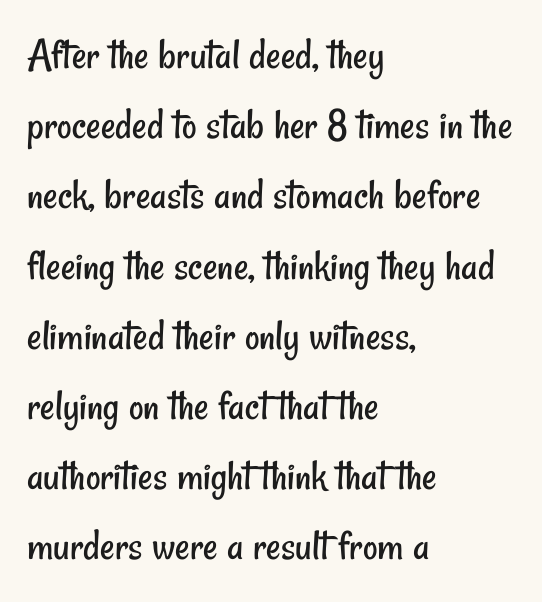
The image shows 45 px regular-weight, condensed sans-serif type; set left-aligned, normal line spacing (1.56x), normal letter spacing, not underlined; low stroke contrast and a small x-height.
